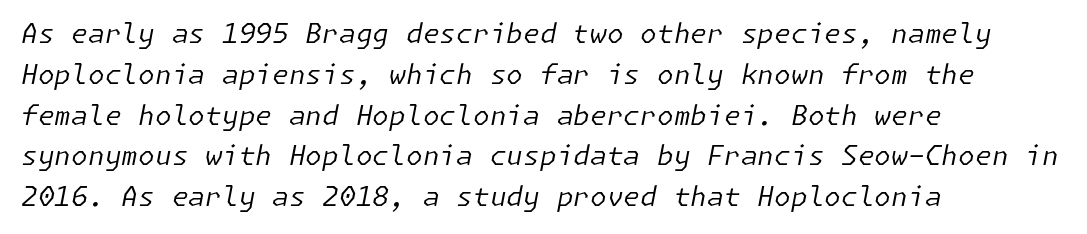
Q: Is the text bold? A: No.
Q: Is the text italic (slanted)? A: Yes, it leans right by about 11 degrees.
Q: Is the text underlined? A: No.
Q: How is the paragraph aligned? A: Left-aligned.
Q: Is the spacing between letters normal or unusually wide? A: Normal.
Q: Is the spacing between lines tight, normal or loose? A: Normal.
